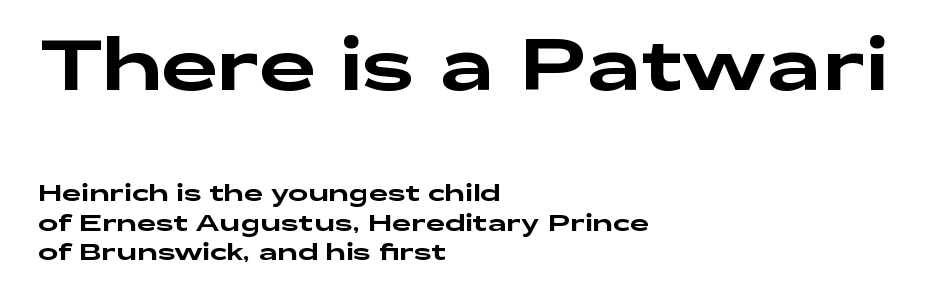
The image shows 71 px wide sans-serif type, upright; set left-aligned, line spacing 1.24x, normal letter spacing, not underlined; the first (top) block is 2.96x larger; low stroke contrast and a medium x-height.
